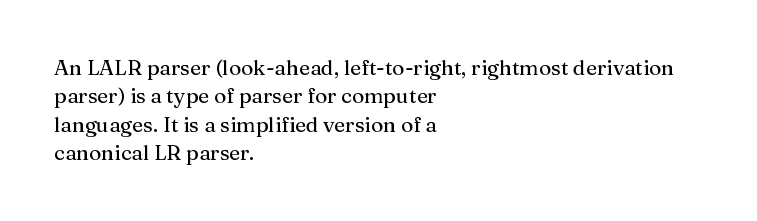
Posture: upright roman. The foot of each line stays bare and open. The passage shown stacks its lines at a standard gap. Alignment: flush left. The horizontal fit of the characters is conventional and even.
